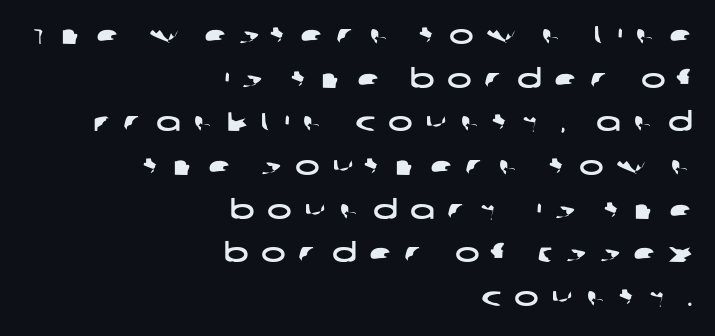
Notice how descenders clear the ascenders below comfortably — that's standard leading. The gap between lines stays unmarked. Substantial extra tracking has been applied to these lines. The setting favours the right margin, as signatures and pull-quotes sometimes do.
